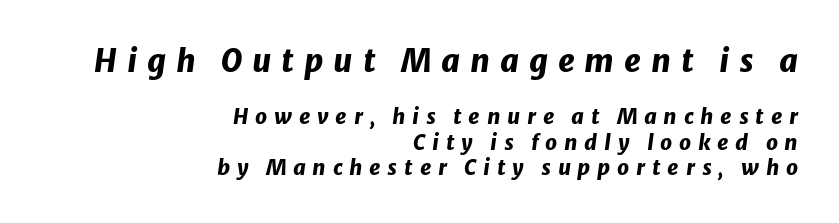
{"italic": "yes", "lean": "right", "slant_degrees": 8, "bold": "yes", "weight": "heavy", "width": "normal", "stroke_contrast": "low", "x_height": "medium", "monospaced": "no", "underline": "no", "align": "right", "line_spacing_ratio": 1.21, "letter_spacing": "wide", "letter_spacing_em": 0.32, "larger_block": "first", "size_ratio": 1.48, "glyph_px": 31}
